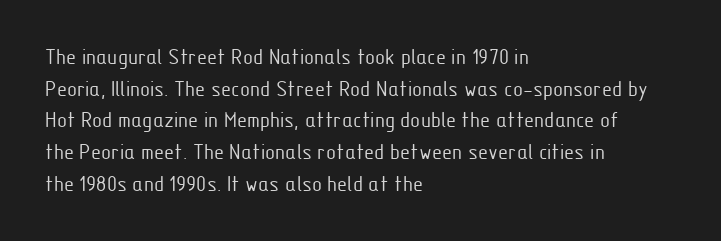
A roman cut, with each character standing at attention. Line spacing here is normal. The text block is weighted toward the left margin, trailing off unevenly rightward. Lines of text with bare space underneath. Nothing unusual about the tracking: characters are spaced as the font intends. A quiet, ordinary-to-light weight characterises the typeface.
